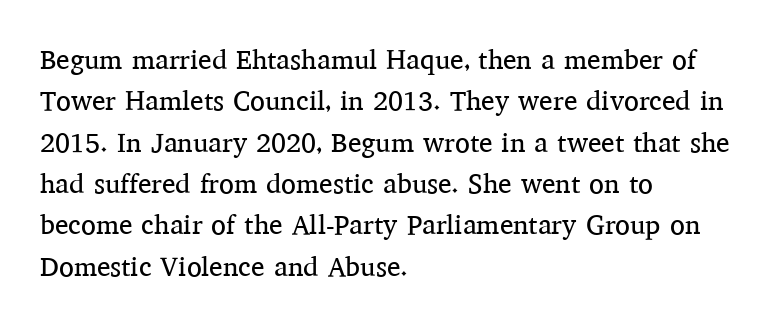
The image shows 27 px text type, upright; set left-aligned, normal line spacing (1.53x), normal letter spacing, not underlined.
